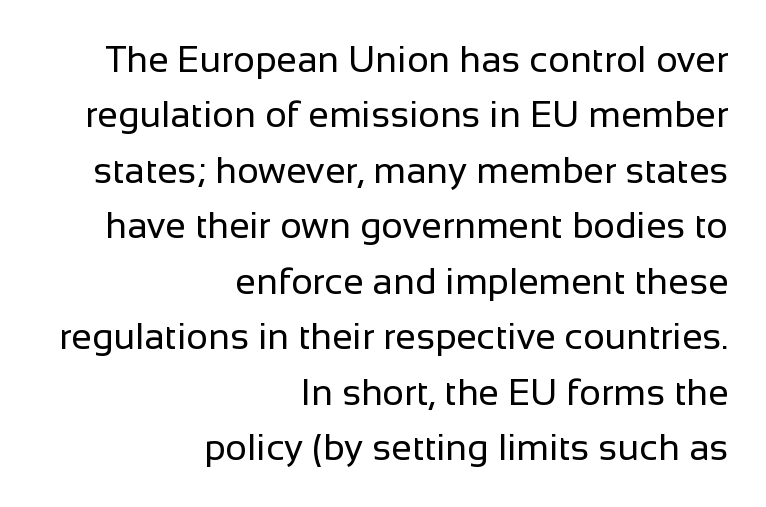
{"serif": "no", "italic": "no", "bold": "no", "weight": "regular", "width": "normal", "stroke_contrast": "low", "x_height": "medium", "monospaced": "no", "underline": "no", "align": "right", "line_spacing": "normal", "line_spacing_ratio": 1.5, "letter_spacing": "normal", "letter_spacing_em": 0.0, "glyph_px": 37}
